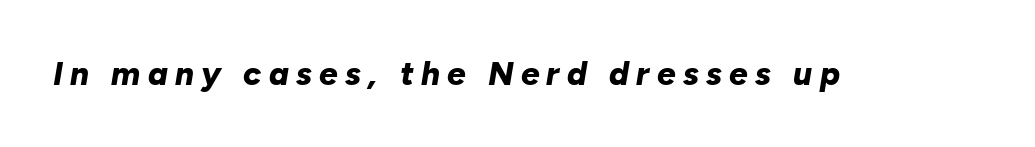
{"italic": "yes", "lean": "right", "slant_degrees": 10, "bold": "yes", "weight": "bold", "width": "normal", "stroke_contrast": "low", "x_height": "medium", "monospaced": "no", "underline": "no", "letter_spacing": "wide", "letter_spacing_em": 0.22, "glyph_px": 33}
